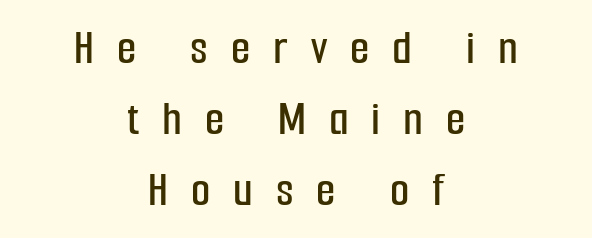
Visually the block forms a symmetrical silhouette, jagged on both flanks. The letterforms stand isolated, each surrounded by extra space. The type family on display is of the sans-serif kind. Words float on clear page, feet unadorned. This sample has the flowing, uneven cadence of proportional lettering.
